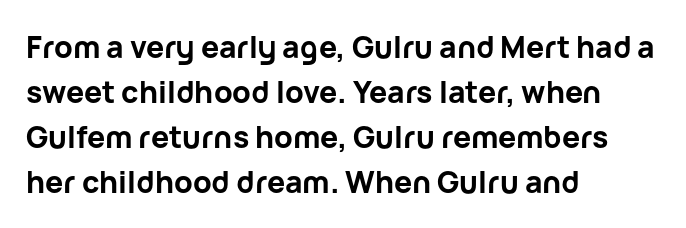
Q: Is the text bold? A: Yes.
Q: Is the text italic (slanted)? A: No, it is upright.
Q: Is the typeface a serif or a sans-serif typeface? A: Sans-serif.
Q: Is the text underlined? A: No.
Q: How is the paragraph aligned? A: Left-aligned.
Q: Is the spacing between letters normal or unusually wide? A: Normal.
Q: Is the spacing between lines tight, normal or loose? A: Normal.
Q: Width (condensed, normal, or wide)? A: Normal.
Q: Stroke contrast? A: Low.
Q: x-height? A: Medium.
Q: Monospaced? A: No.
